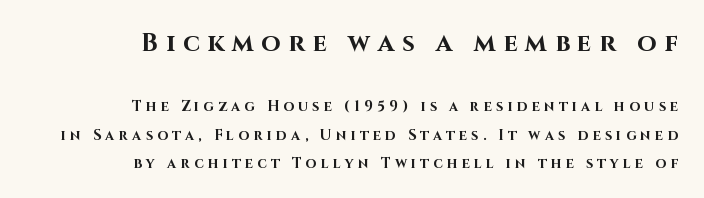
{"italic": "no", "bold": "yes", "underline": "no", "align": "right", "line_spacing": "loose", "line_spacing_ratio": 2.04, "letter_spacing": "wide", "letter_spacing_em": 0.31, "larger_block": "first", "size_ratio": 1.79, "glyph_px": 25}
